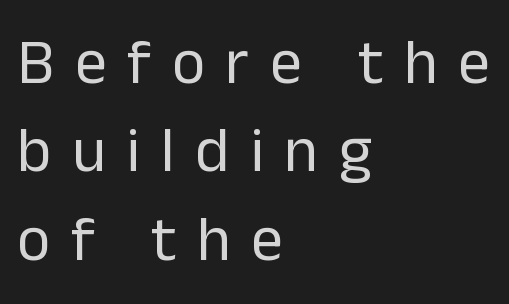
This sample keeps an unexceptional amount of space between lines. Nothing sits at the stroke ends, so this counts as sans-serif. Letters rest on an invisible, unmarked baseline. The text block is weighted toward the left margin, trailing off unevenly rightward. The cut favours lightness, reaching ordinary text weight at its darkest. Every character sits straight up, as roman type does.
